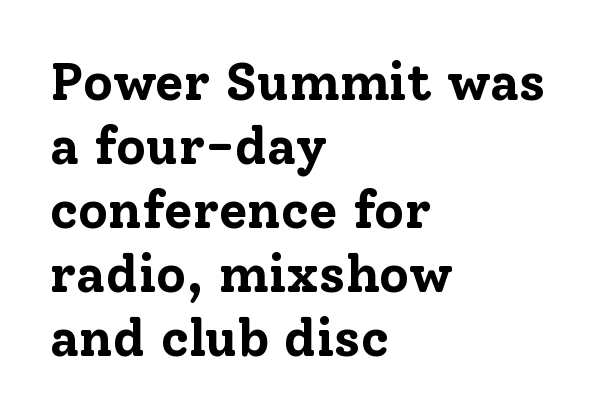
The image shows 52 px bold serif type, upright; set left-aligned, line spacing 1.23x, normal letter spacing, not underlined; low stroke contrast and a medium x-height.
